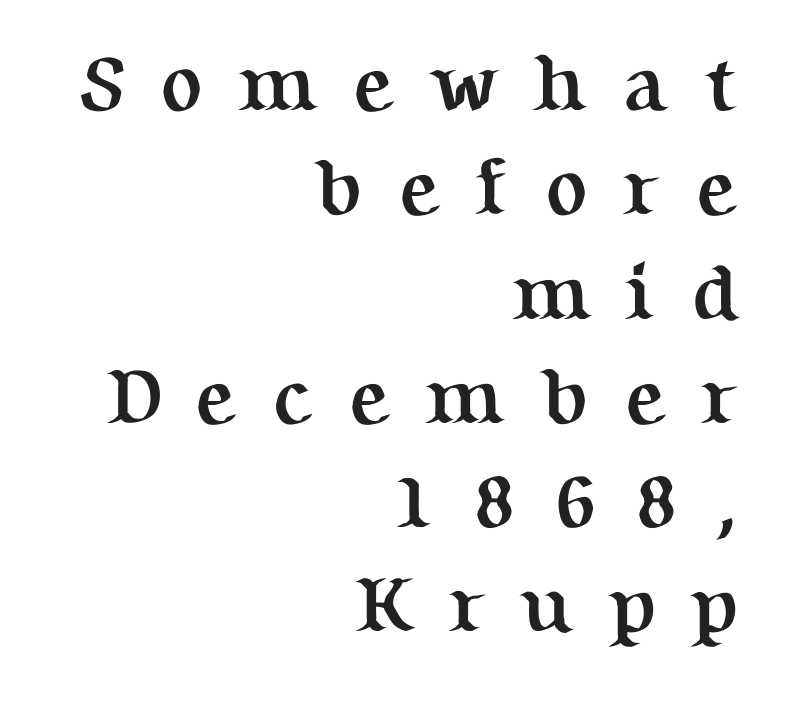
The image shows 79 px semibold serif type, upright; set right-aligned, normal line spacing (1.32x), unusually wide letter spacing (+0.45 em), not underlined; medium stroke contrast and a medium x-height.
